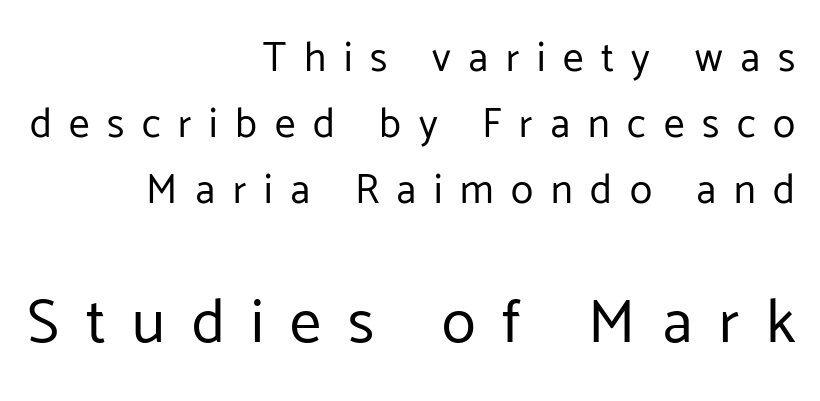
Q: Is the text bold? A: No.
Q: Is the text italic (slanted)? A: No, it is upright.
Q: Is the typeface a serif or a sans-serif typeface? A: Sans-serif.
Q: Is the text underlined? A: No.
Q: How is the paragraph aligned? A: Right-aligned.
Q: Is the spacing between letters normal or unusually wide? A: Unusually wide.
Q: Is the spacing between lines tight, normal or loose? A: Normal.
Q: Which block of text is set in a larger size, the first (top) or the second (bottom)? A: The second (bottom) one.
Q: Width (condensed, normal, or wide)? A: Normal.
Q: Stroke contrast? A: Low.
Q: x-height? A: Medium.
Q: Monospaced? A: No.
